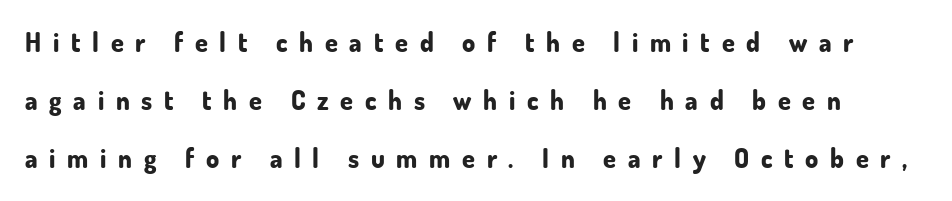
{"italic": "no", "bold": "yes", "underline": "no", "line_spacing": "loose", "line_spacing_ratio": 2.24, "letter_spacing": "wide", "letter_spacing_em": 0.45, "glyph_px": 26}
